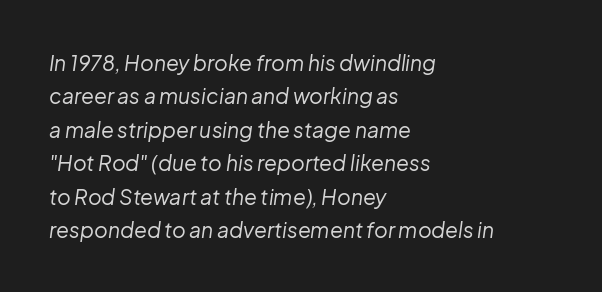
The image shows 21 px text type, italic (leaning right); set left-aligned, normal line spacing (1.59x), normal letter spacing, not underlined.
